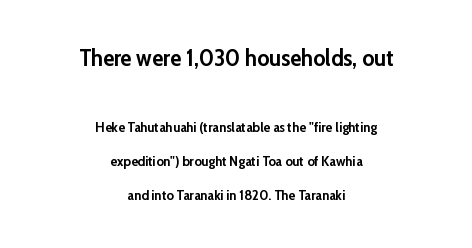
Has an underline been added? It has not. The upper block of text is set noticeably larger than the block beneath it. A full-strength bold gives these letters their thick strokes. Typeset on center — no edge is straight.
